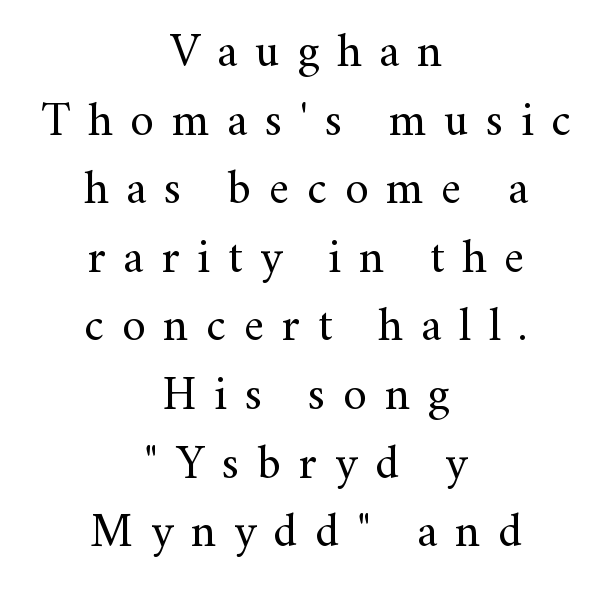
The image shows 47 px regular-weight serif type, upright; set centered, normal line spacing (1.46x), unusually wide letter spacing (+0.38 em), not underlined; medium stroke contrast and a small x-height.
